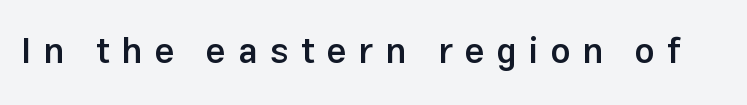
Q: Is the text bold? A: Semi-bold.
Q: Is the text italic (slanted)? A: No, it is upright.
Q: Is the typeface a serif or a sans-serif typeface? A: Sans-serif.
Q: Is the text underlined? A: No.
Q: Is the spacing between letters normal or unusually wide? A: Unusually wide.
Q: Width (condensed, normal, or wide)? A: Normal.
Q: Stroke contrast? A: Low.
Q: x-height? A: Medium.
Q: Monospaced? A: No.
